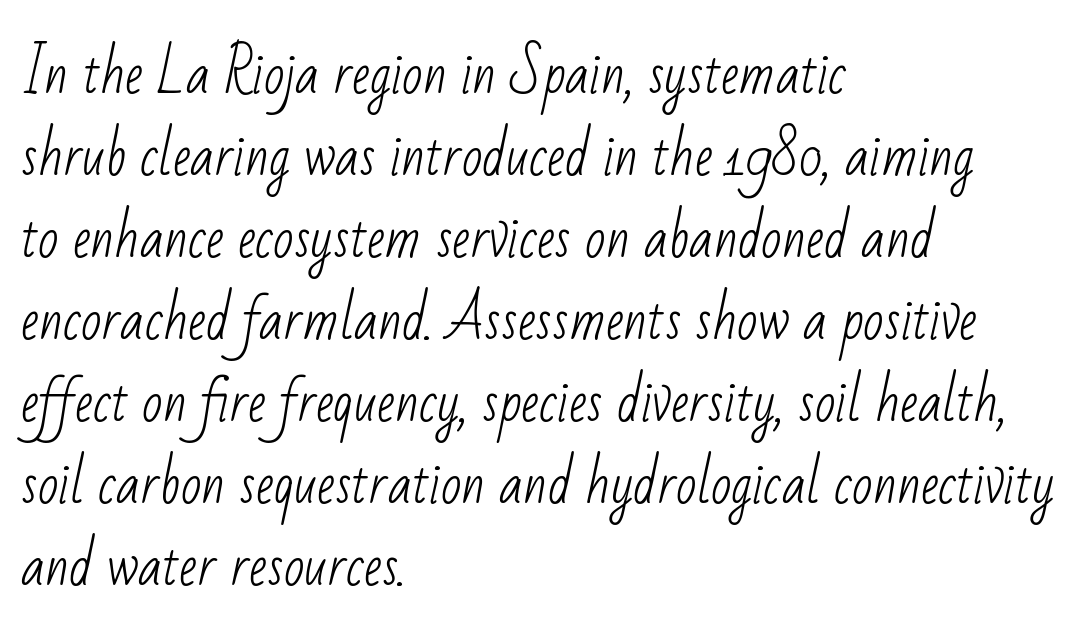
The image shows 54 px light, condensed sans-serif type; set left-aligned, normal line spacing (1.52x), normal letter spacing, not underlined; low stroke contrast and a small x-height.
